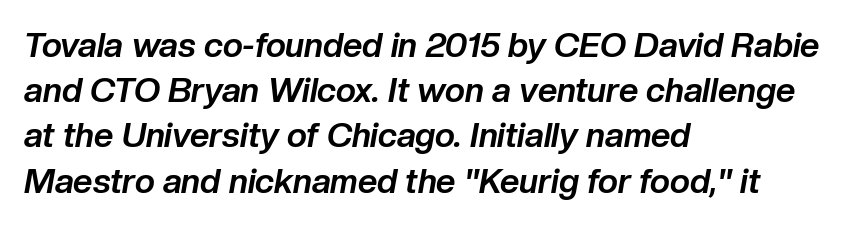
{"italic": "yes", "lean": "right", "slant_degrees": 10, "bold": "yes", "weight": "bold", "width": "normal", "stroke_contrast": "low", "x_height": "medium", "monospaced": "no", "underline": "no", "align": "left", "line_spacing": "normal", "line_spacing_ratio": 1.33, "letter_spacing": "normal", "letter_spacing_em": 0.0, "glyph_px": 34}
